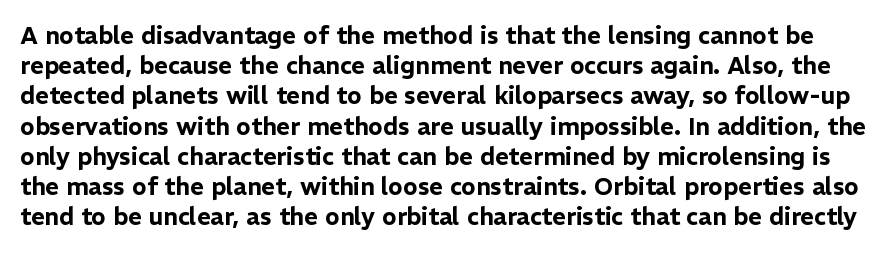
The image shows 24 px text type, upright; set normal line spacing (1.26x), normal letter spacing, not underlined.
